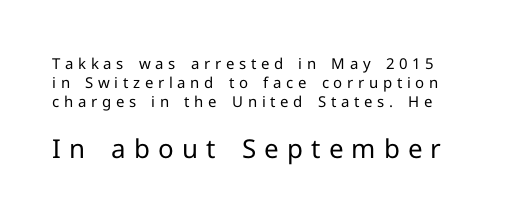
Q: Is the text bold? A: No.
Q: Is the text italic (slanted)? A: No, it is upright.
Q: Is the text underlined? A: No.
Q: Is the spacing between letters normal or unusually wide? A: Unusually wide.
Q: Is the spacing between lines tight, normal or loose? A: Normal.
Q: Which block of text is set in a larger size, the first (top) or the second (bottom)? A: The second (bottom) one.
